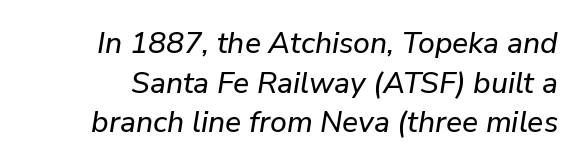
Any mark beneath the type? The region is blank. The letters advance in unequal steps, a hallmark of proportional type. Letter spacing: default. In terms of posture, this sample is oblique. One glance says typical: line gaps are just what's usual.
